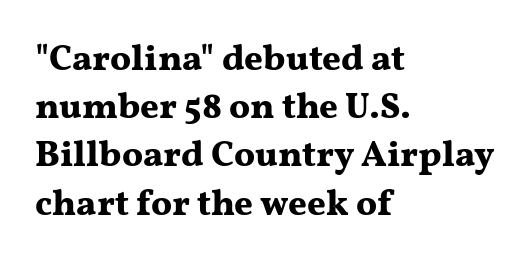
The image shows 36 px bold, wide serif type, upright; set left-aligned, normal line spacing (1.34x), normal letter spacing, not underlined; medium stroke contrast and a medium x-height.
